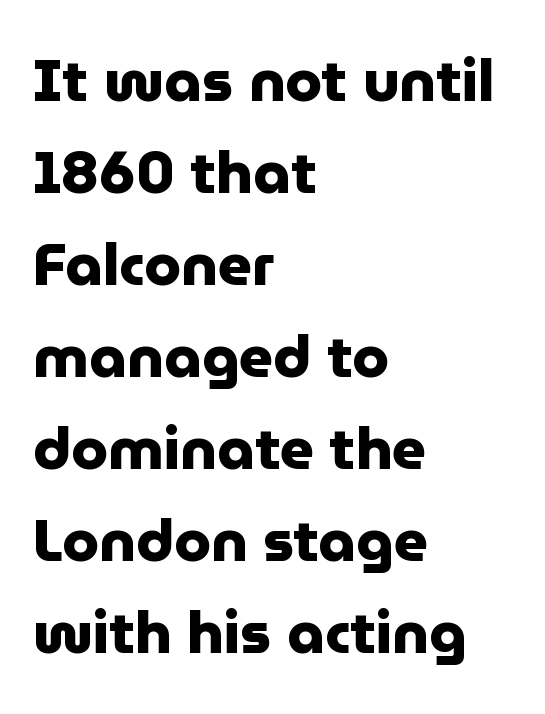
{"serif": "no", "italic": "no", "bold": "yes", "weight": "heavy", "width": "normal", "stroke_contrast": "low", "x_height": "medium", "monospaced": "no", "underline": "no", "align": "left", "line_spacing": "normal", "line_spacing_ratio": 1.56, "letter_spacing": "normal", "letter_spacing_em": 0.0, "glyph_px": 59}
